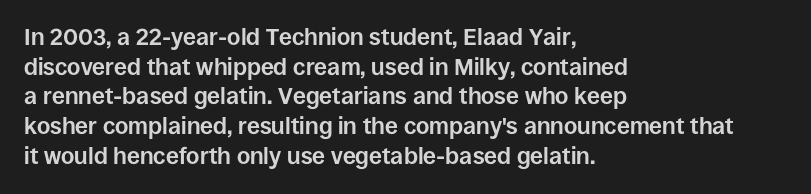
{"italic": "no", "bold": "yes", "underline": "no", "align": "left", "line_spacing": "normal", "line_spacing_ratio": 1.29, "letter_spacing": "normal", "letter_spacing_em": 0.0, "glyph_px": 23}
